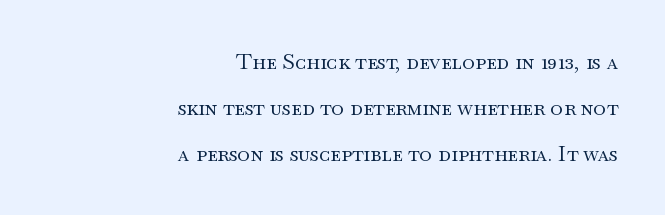
{"italic": "no", "bold": "no", "underline": "no", "align": "right", "line_spacing": "loose", "line_spacing_ratio": 2.08, "letter_spacing": "normal", "letter_spacing_em": 0.0, "glyph_px": 22}
